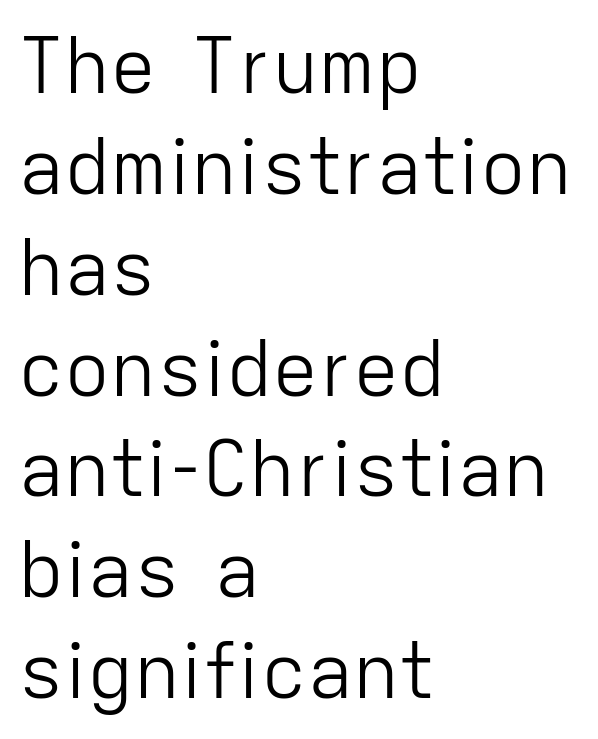
Whoever set this chose a conventional vertical rhythm. Which margin do the lines hug? The left one — the right edge is uneven. These lines were composed using upright roman letters. Just letters on the line, the space beneath them empty.
